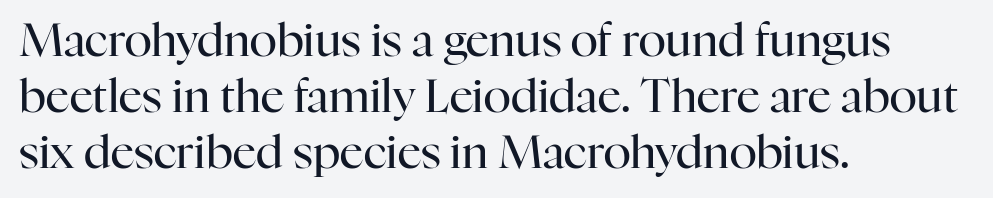
You can tell from the footed stems that serif type was used. Compared with a centered layout, this one pins lines to the left instead. Looks like regular typesetting: each glyph gets only the width it needs. There is no visible air inserted between adjacent glyphs. Posture: straight, roman, zero tilt. Vertical stems look standard width or narrower in stroke.
